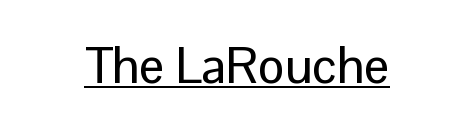
Q: Is the text italic (slanted)? A: No, it is upright.
Q: Is the typeface a serif or a sans-serif typeface? A: Sans-serif.
Q: Is the text underlined? A: Yes.
Q: How is the paragraph aligned? A: Centered.
Q: Is the spacing between letters normal or unusually wide? A: Normal.
Q: Width (condensed, normal, or wide)? A: Normal.
Q: Stroke contrast? A: Low.
Q: x-height? A: Medium.
Q: Monospaced? A: No.
